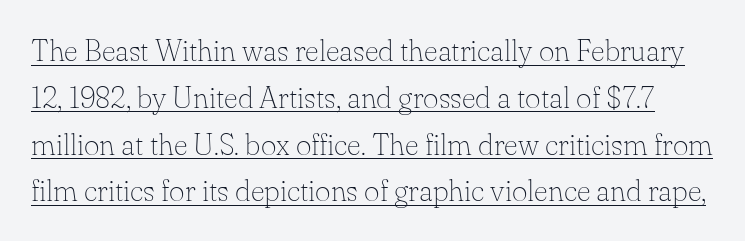
The image shows 30 px thin serif type, upright; set normal line spacing (1.56x), normal letter spacing, underlined; low stroke contrast and a small x-height.
